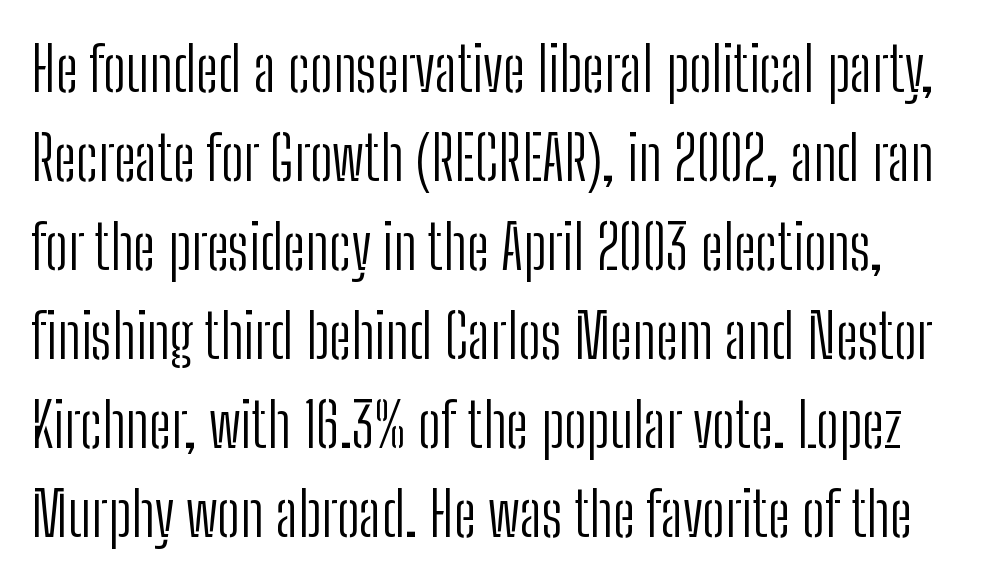
{"serif": "no", "italic": "no", "bold": "no", "weight": "light", "width": "condensed", "stroke_contrast": "low", "x_height": "medium", "monospaced": "no", "underline": "no", "line_spacing": "normal", "line_spacing_ratio": 1.46, "letter_spacing": "normal", "letter_spacing_em": 0.0, "glyph_px": 61}
